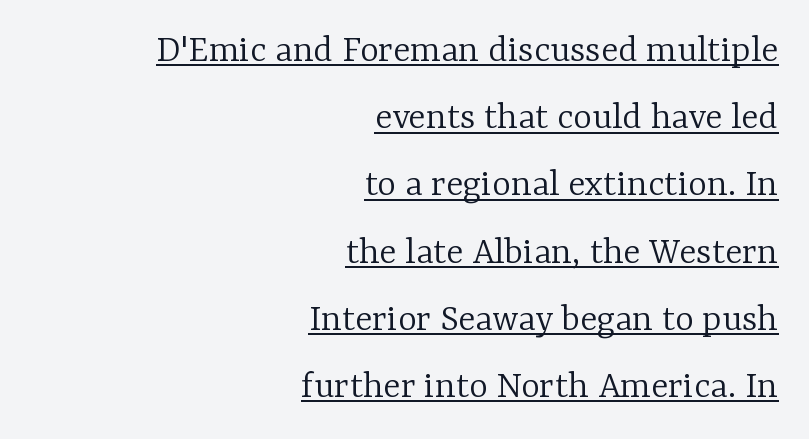
Q: Is the text bold? A: No.
Q: Is the text italic (slanted)? A: No, it is upright.
Q: Is the typeface a serif or a sans-serif typeface? A: Serif.
Q: Is the text underlined? A: Yes.
Q: How is the paragraph aligned? A: Right-aligned.
Q: Is the spacing between letters normal or unusually wide? A: Normal.
Q: Is the spacing between lines tight, normal or loose? A: Normal.
Q: Width (condensed, normal, or wide)? A: Normal.
Q: Stroke contrast? A: Low.
Q: x-height? A: Medium.
Q: Monospaced? A: No.
